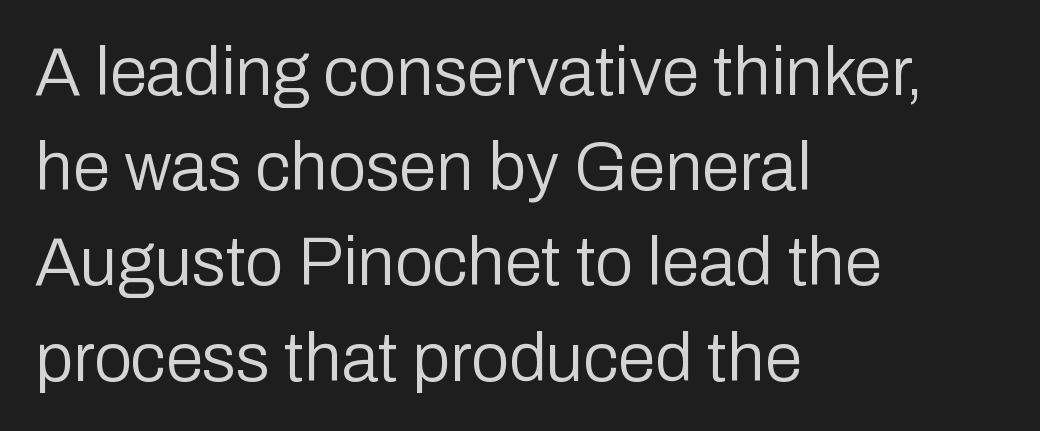
How are the letters spaced? Ordinarily, with no added tracking. The typesetting does not lean heavy: it is not bold. Horizontal alignment here is leftward, the default for most running prose. The designer left line spacing at the default.
